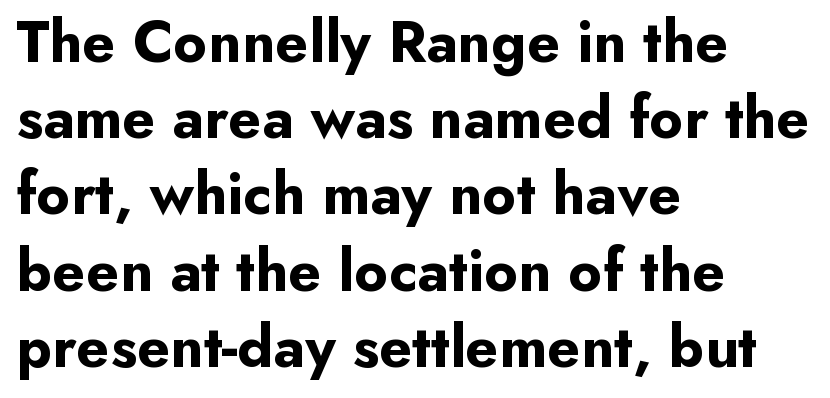
Q: Is the text bold? A: Yes.
Q: Is the text italic (slanted)? A: No, it is upright.
Q: Is the typeface a serif or a sans-serif typeface? A: Sans-serif.
Q: Is the text underlined? A: No.
Q: How is the paragraph aligned? A: Left-aligned.
Q: Is the spacing between letters normal or unusually wide? A: Normal.
Q: Is the spacing between lines tight, normal or loose? A: Normal.
Q: Width (condensed, normal, or wide)? A: Normal.
Q: Stroke contrast? A: Low.
Q: x-height? A: Small.
Q: Monospaced? A: No.
